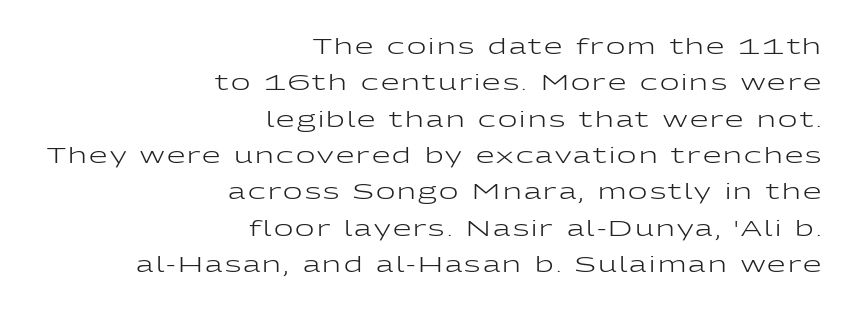
The weight would be labelled regular, book, light, or lighter still. The typesetter chose a ragged-left arrangement here. Italic? Not at all — the glyphs are vertical. The area under the type is left untouched.
